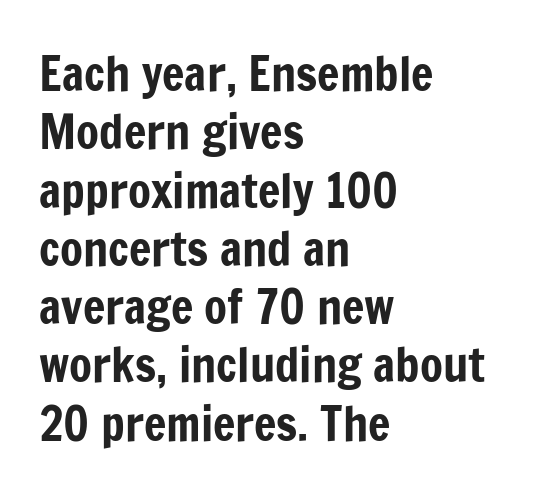
{"serif": "no", "italic": "no", "width": "condensed", "stroke_contrast": "low", "x_height": "medium", "monospaced": "no", "underline": "no", "align": "left", "line_spacing_ratio": 1.24, "letter_spacing": "normal", "letter_spacing_em": 0.0, "glyph_px": 47}
